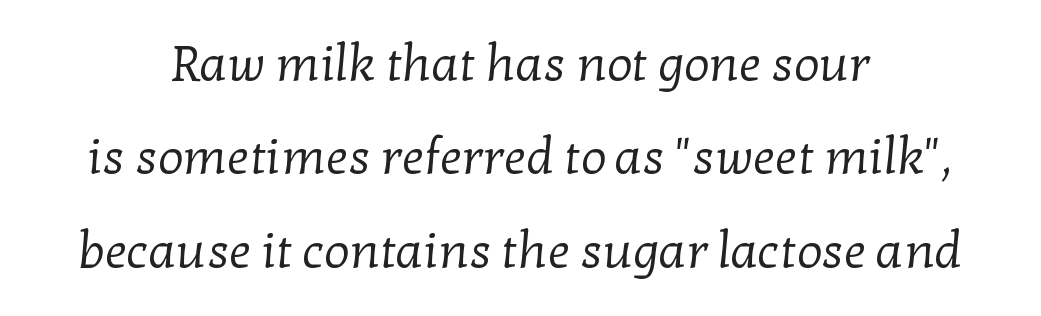
{"serif": "yes", "bold": "no", "weight": "regular", "width": "normal", "stroke_contrast": "low", "x_height": "medium", "monospaced": "no", "underline": "no", "align": "center", "line_spacing_ratio": 1.87, "letter_spacing": "normal", "letter_spacing_em": 0.0, "glyph_px": 50}
